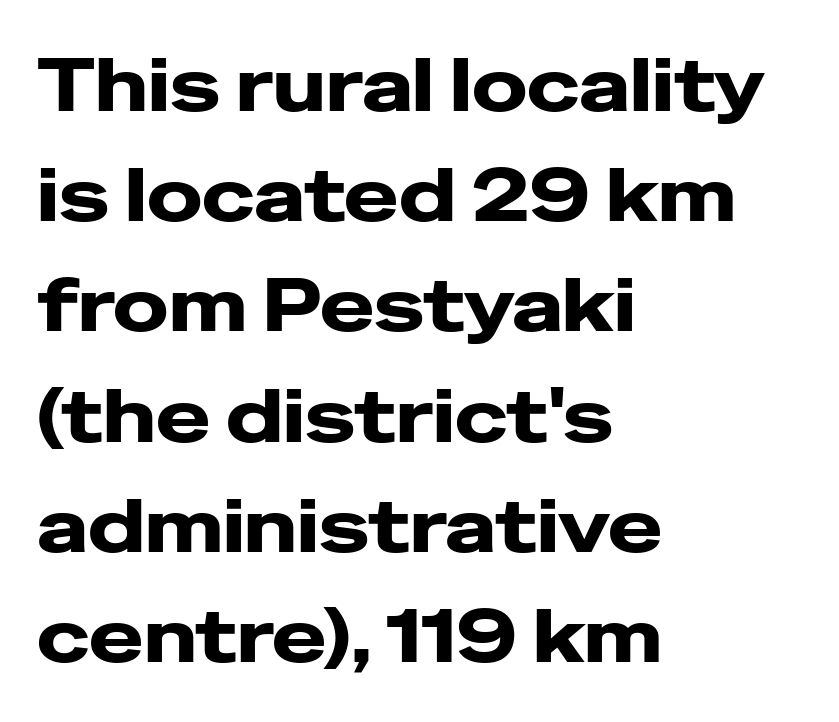
Q: Is the text bold? A: Yes.
Q: Is the text italic (slanted)? A: No, it is upright.
Q: Is the typeface a serif or a sans-serif typeface? A: Sans-serif.
Q: Is the text underlined? A: No.
Q: How is the paragraph aligned? A: Left-aligned.
Q: Is the spacing between letters normal or unusually wide? A: Normal.
Q: Is the spacing between lines tight, normal or loose? A: Normal.
Q: Width (condensed, normal, or wide)? A: Wide.
Q: Stroke contrast? A: Low.
Q: x-height? A: Medium.
Q: Monospaced? A: No.
